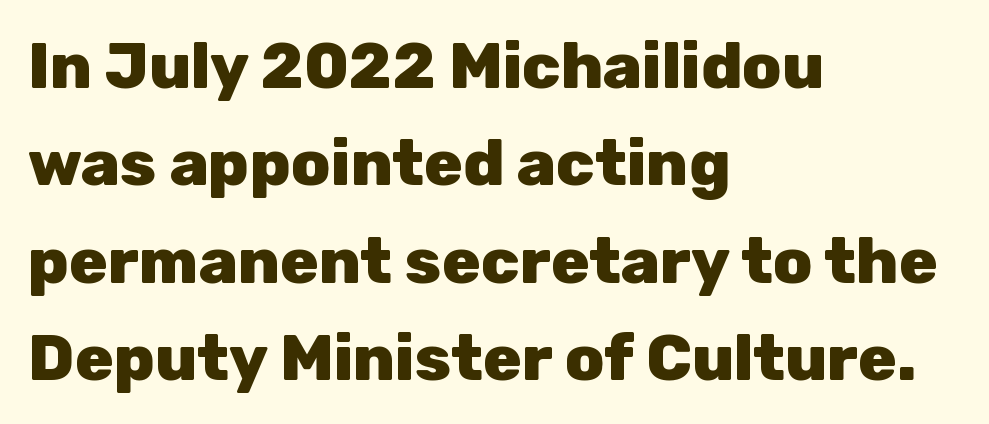
The image shows 64 px heavy sans-serif type, upright; set left-aligned, normal line spacing (1.52x), normal letter spacing, not underlined; low stroke contrast and a medium x-height.
